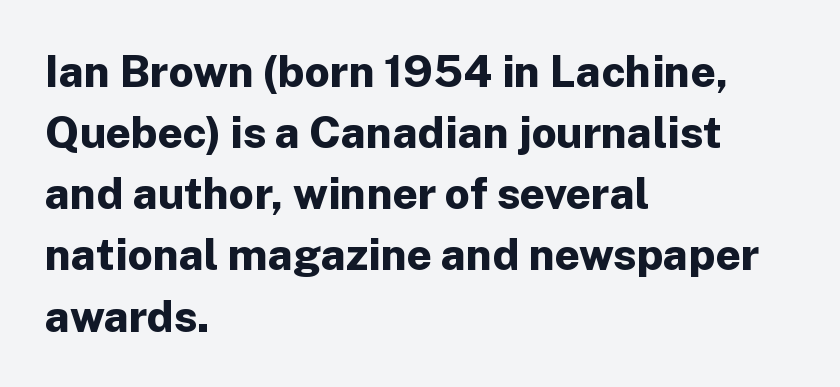
Q: Is the text bold? A: Yes.
Q: Is the text italic (slanted)? A: No, it is upright.
Q: Is the typeface a serif or a sans-serif typeface? A: Sans-serif.
Q: Is the text underlined? A: No.
Q: How is the paragraph aligned? A: Left-aligned.
Q: Is the spacing between letters normal or unusually wide? A: Normal.
Q: Is the spacing between lines tight, normal or loose? A: Normal.
Q: Width (condensed, normal, or wide)? A: Normal.
Q: Stroke contrast? A: Low.
Q: x-height? A: Medium.
Q: Monospaced? A: No.
